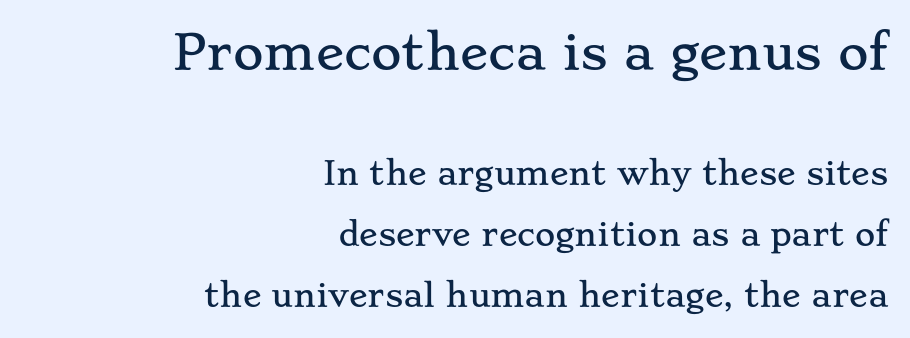
The image shows 47 px wide serif type, upright; set right-aligned, loose line spacing (1.98x), normal letter spacing, not underlined; the first (top) block is 1.52x larger; low stroke contrast and a small x-height.
